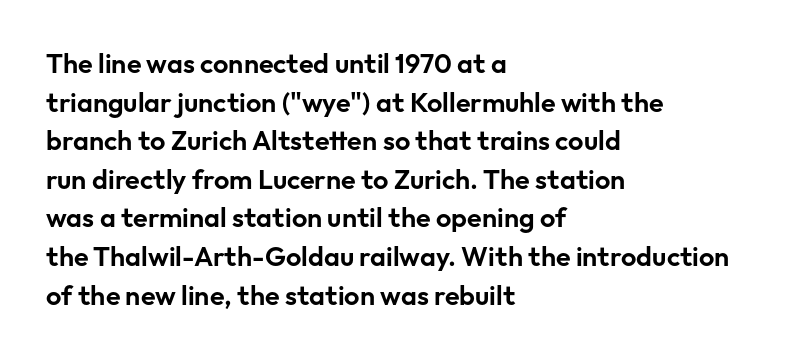
Tracking value appears to be zero — textbook default spacing. The font's upright variant was chosen for this text. Alignment: flush left. Rows of type keep a routine distance in the vertical direction. This rendering features lettering with no underline.
